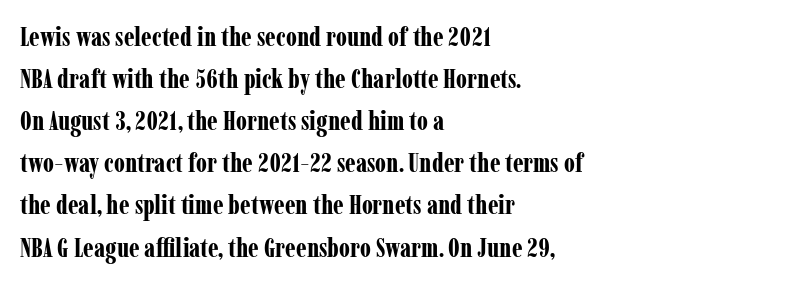
Nothing unusual about the tracking: characters are spaced as the font intends. Layout note: lines flush left. Does the lettering tilt? It doesn't — this is upright. The characters look thick and weighty, a clear bold. If you measured baseline to baseline, you'd find a middling distance. Underlining? Definitely not there.
